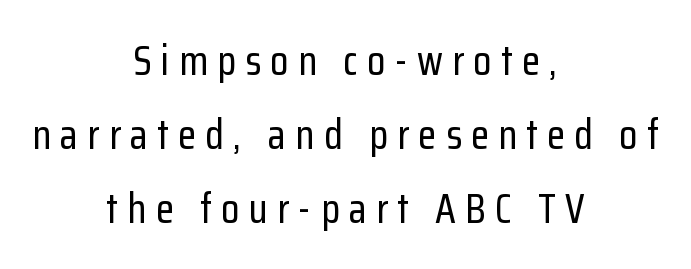
Q: Is the text italic (slanted)? A: No, it is upright.
Q: Is the typeface a serif or a sans-serif typeface? A: Sans-serif.
Q: Is the text underlined? A: No.
Q: How is the paragraph aligned? A: Centered.
Q: Is the spacing between letters normal or unusually wide? A: Unusually wide.
Q: Width (condensed, normal, or wide)? A: Condensed.
Q: Stroke contrast? A: Low.
Q: x-height? A: Medium.
Q: Monospaced? A: No.
